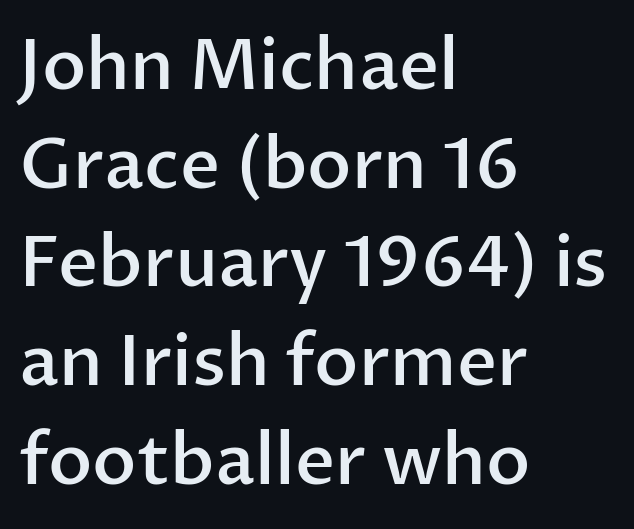
I'd call this a sans setting — the letters go barefoot. Here the designer chose a conventional face with non-uniform glyph widths. Does the copy run flush right? No — it runs flush left. I'd describe the lettering as semibold — firm but not a full bold. Italic? Not at all — the glyphs are vertical.
